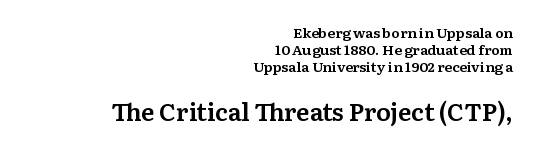
Q: Is the text italic (slanted)? A: No, it is upright.
Q: Is the text underlined? A: No.
Q: How is the paragraph aligned? A: Right-aligned.
Q: Is the spacing between letters normal or unusually wide? A: Normal.
Q: Which block of text is set in a larger size, the first (top) or the second (bottom)? A: The second (bottom) one.
